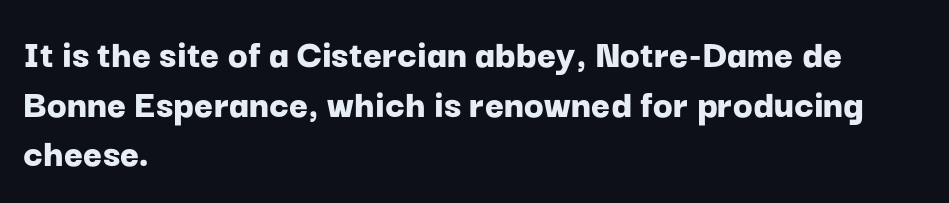
Q: Is the text bold? A: Yes.
Q: Is the text italic (slanted)? A: No, it is upright.
Q: Is the typeface a serif or a sans-serif typeface? A: Sans-serif.
Q: Is the text underlined? A: No.
Q: How is the paragraph aligned? A: Left-aligned.
Q: Is the spacing between letters normal or unusually wide? A: Normal.
Q: Width (condensed, normal, or wide)? A: Normal.
Q: Stroke contrast? A: Low.
Q: x-height? A: Medium.
Q: Monospaced? A: No.
